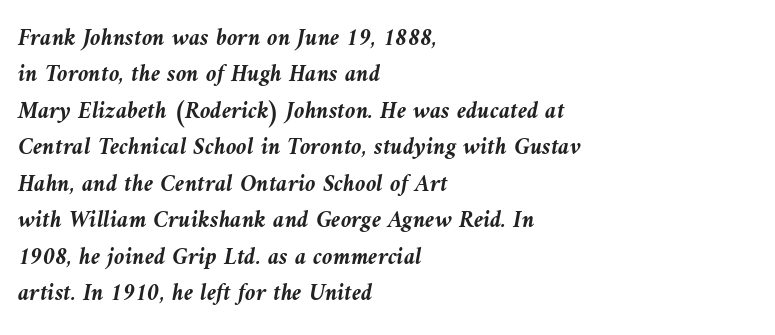
Q: Is the text bold? A: Yes.
Q: Is the text italic (slanted)? A: Yes, it leans left by about 10 degrees.
Q: Is the text underlined? A: No.
Q: How is the paragraph aligned? A: Left-aligned.
Q: Is the spacing between letters normal or unusually wide? A: Normal.
Q: Is the spacing between lines tight, normal or loose? A: Normal.
